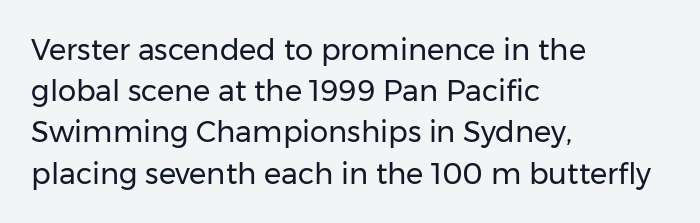
Here the glyphs are tracked normally, forming tight word shapes. The weight tops out at a normal text grade. The letters advance in unequal steps, a hallmark of proportional type. The space between consecutive lines is moderate.
